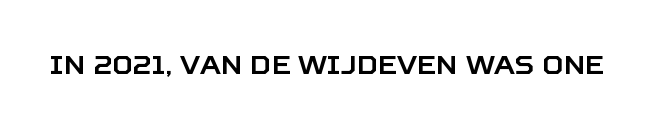
Is there any slant? The stems are plumb. Descenders are the only things crossing below the line. The line texture is even and compact thanks to regular tracking.
